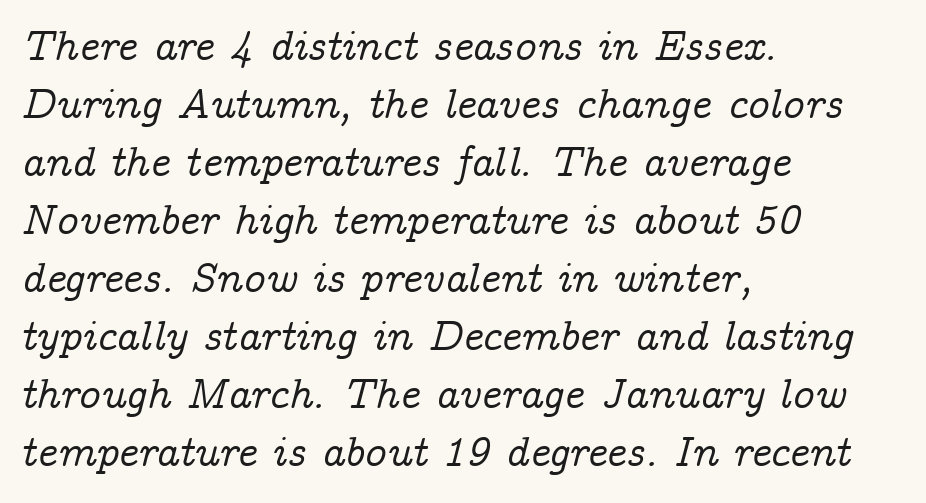
Q: Is the text italic (slanted)? A: Yes, it leans right by about 14 degrees.
Q: Is the typeface a serif or a sans-serif typeface? A: Serif.
Q: Is the text underlined? A: No.
Q: How is the paragraph aligned? A: Left-aligned.
Q: Is the spacing between letters normal or unusually wide? A: Normal.
Q: Is the spacing between lines tight, normal or loose? A: Normal.
Q: Width (condensed, normal, or wide)? A: Normal.
Q: Stroke contrast? A: Low.
Q: x-height? A: Medium.
Q: Monospaced? A: No.
